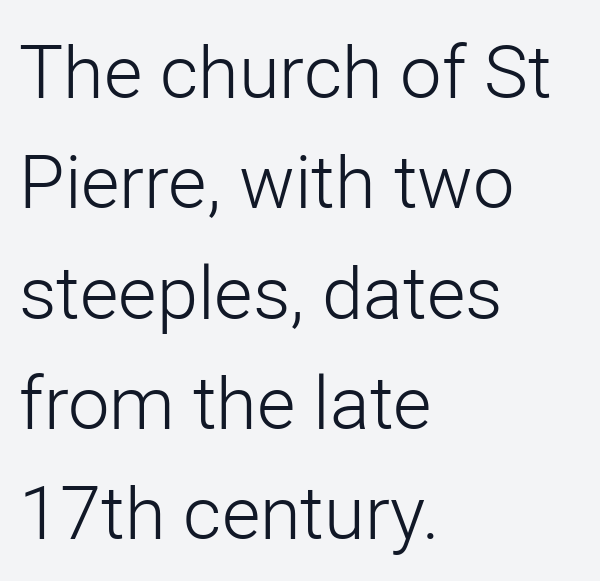
Q: Is the text bold? A: No.
Q: Is the text italic (slanted)? A: No, it is upright.
Q: Is the typeface a serif or a sans-serif typeface? A: Sans-serif.
Q: Is the text underlined? A: No.
Q: How is the paragraph aligned? A: Left-aligned.
Q: Is the spacing between letters normal or unusually wide? A: Normal.
Q: Is the spacing between lines tight, normal or loose? A: Normal.
Q: Width (condensed, normal, or wide)? A: Normal.
Q: Stroke contrast? A: Low.
Q: x-height? A: Medium.
Q: Monospaced? A: No.
